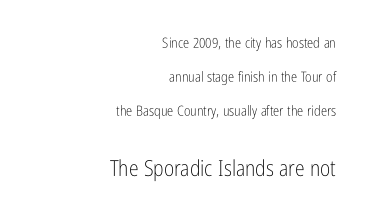
{"italic": "no", "bold": "no", "underline": "no", "align": "right", "line_spacing": "loose", "line_spacing_ratio": 2.43, "letter_spacing": "normal", "letter_spacing_em": 0.0, "larger_block": "second", "size_ratio": 1.57, "glyph_px": 22}
